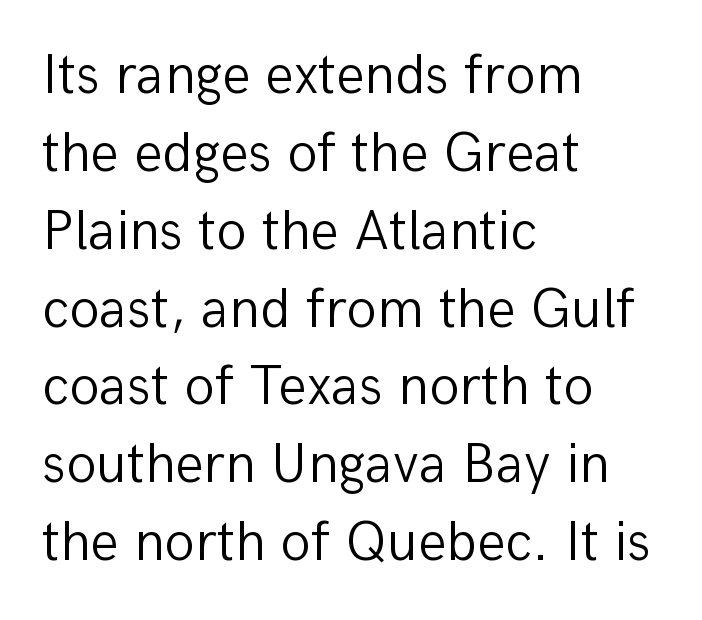
{"serif": "no", "italic": "no", "bold": "no", "weight": "light", "width": "normal", "stroke_contrast": "low", "x_height": "medium", "monospaced": "no", "underline": "no", "align": "left", "line_spacing": "normal", "line_spacing_ratio": 1.39, "letter_spacing": "normal", "letter_spacing_em": 0.0, "glyph_px": 56}
